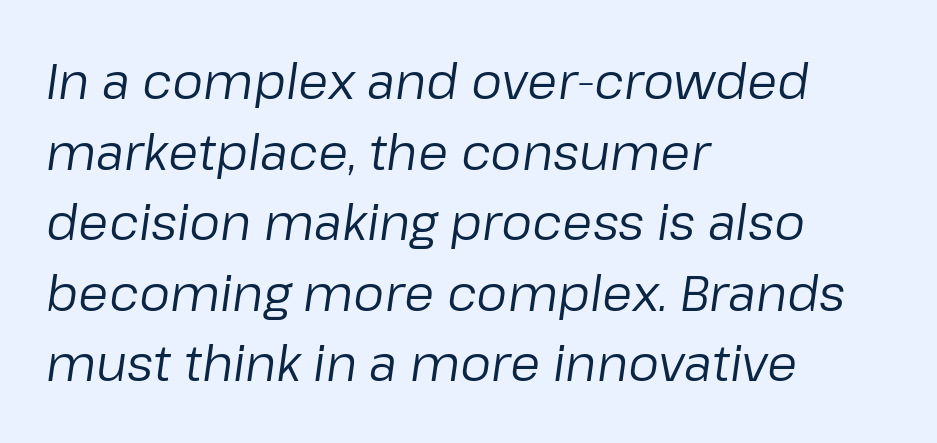
Q: Is the text bold? A: No.
Q: Is the text italic (slanted)? A: Yes, it leans right by about 8 degrees.
Q: Is the text underlined? A: No.
Q: How is the paragraph aligned? A: Left-aligned.
Q: Is the spacing between letters normal or unusually wide? A: Normal.
Q: Is the spacing between lines tight, normal or loose? A: Normal.
Q: Width (condensed, normal, or wide)? A: Normal.
Q: Stroke contrast? A: Low.
Q: x-height? A: Medium.
Q: Monospaced? A: No.
